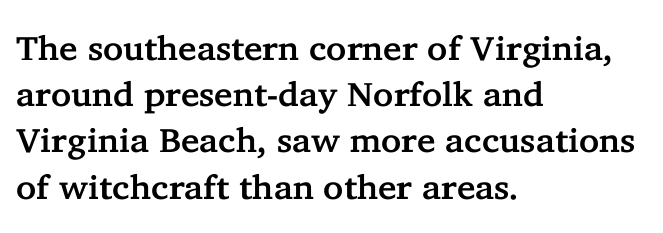
Which margin do the lines hug? The left one — the right edge is uneven. This is serif lettering, the kind often seen in printed books. The line texture is even and compact thanks to regular tracking. It's the straight-up-and-down kind of type. Descenders hang freely into open space.
